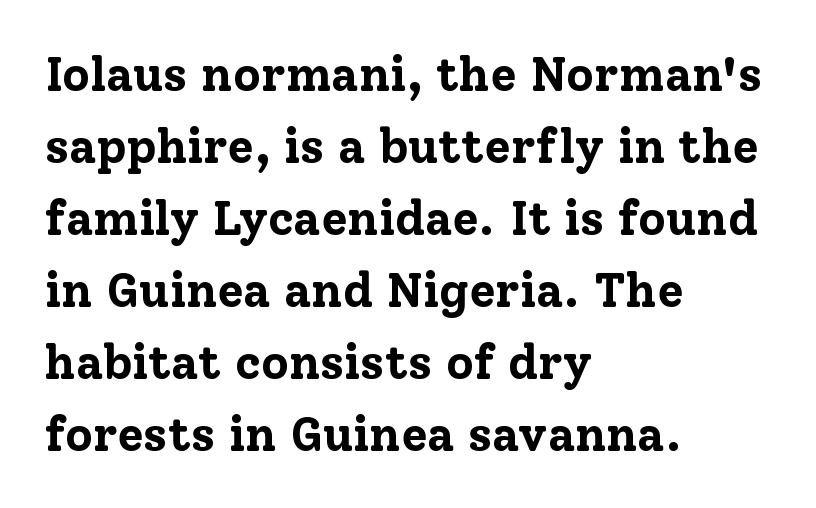
{"serif": "yes", "italic": "no", "bold": "yes", "weight": "bold", "width": "normal", "stroke_contrast": "low", "x_height": "medium", "monospaced": "no", "underline": "no", "align": "left", "line_spacing": "normal", "line_spacing_ratio": 1.5, "letter_spacing": "normal", "letter_spacing_em": 0.0, "glyph_px": 48}
